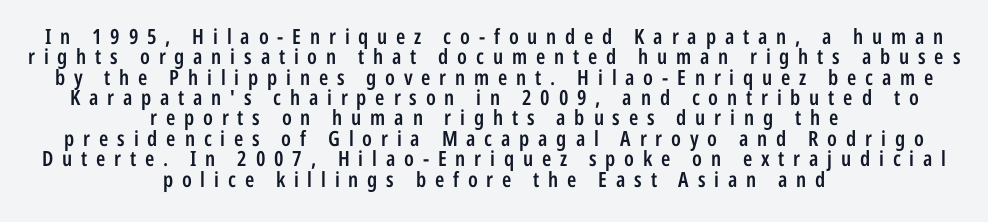
{"italic": "no", "bold": "semi", "underline": "no", "align": "center", "line_spacing": "tight", "line_spacing_ratio": 0.97, "letter_spacing": "wide", "letter_spacing_em": 0.42, "glyph_px": 21}
